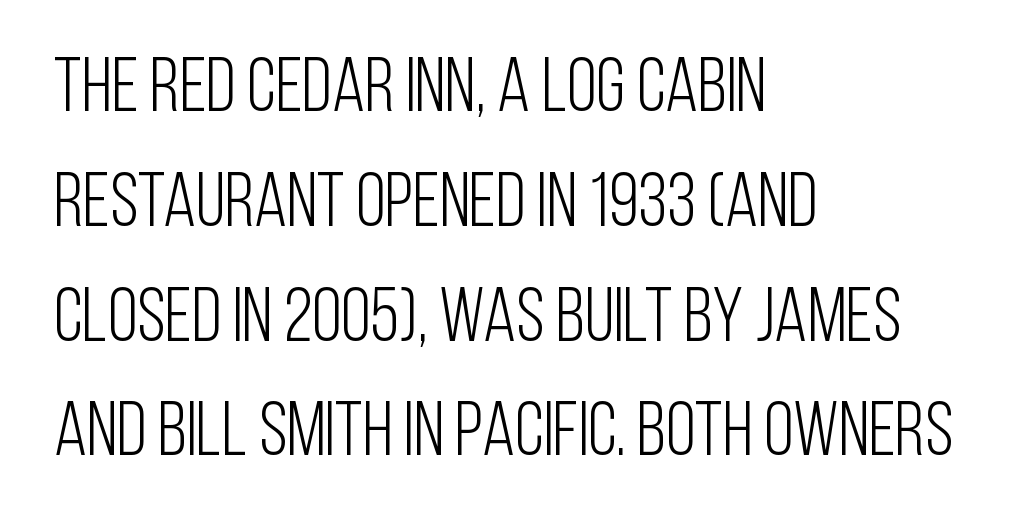
If you drew a line through each stem, it would be perfectly vertical. The passage shown is not underscored anywhere. Type style note: lacks serifs. Character widths vary here, with narrow letters taking less room than wide ones. Horizontal bands of white between lines are of average thickness. Teacher's note: observe the even left margin — that is flush-left alignment.
